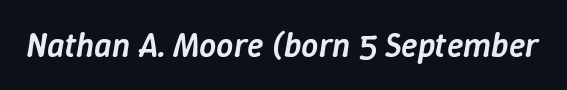
{"italic": "yes", "lean": "right", "slant_degrees": 9, "bold": "semi", "weight": "semibold", "width": "normal", "stroke_contrast": "low", "x_height": "medium", "monospaced": "no", "underline": "no", "letter_spacing": "normal", "letter_spacing_em": 0.0, "glyph_px": 34}
